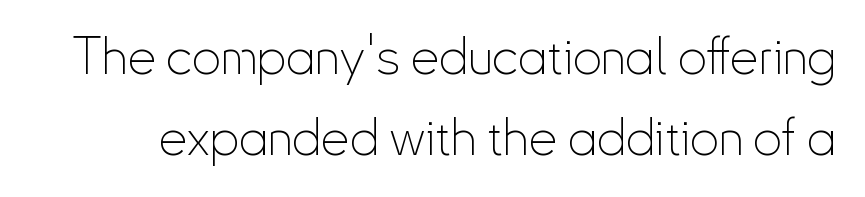
{"serif": "no", "italic": "no", "bold": "no", "weight": "thin", "width": "condensed", "stroke_contrast": "low", "x_height": "small", "monospaced": "no", "underline": "no", "line_spacing": "normal", "line_spacing_ratio": 1.59, "letter_spacing": "normal", "letter_spacing_em": 0.0, "glyph_px": 51}
